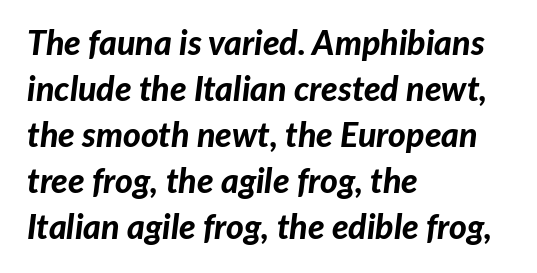
Q: Is the text bold? A: Yes.
Q: Is the text italic (slanted)? A: Yes, it leans right by about 7 degrees.
Q: Is the text underlined? A: No.
Q: How is the paragraph aligned? A: Left-aligned.
Q: Is the spacing between letters normal or unusually wide? A: Normal.
Q: Is the spacing between lines tight, normal or loose? A: Normal.
Q: Width (condensed, normal, or wide)? A: Normal.
Q: Stroke contrast? A: Low.
Q: x-height? A: Medium.
Q: Monospaced? A: No.
